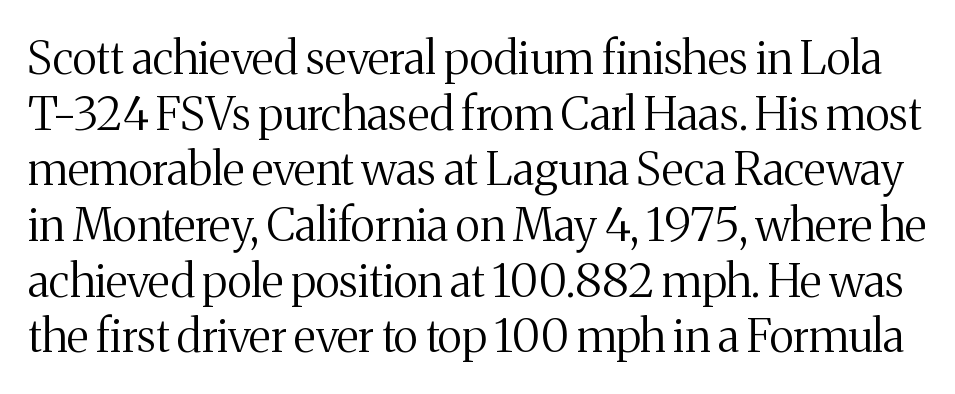
The image shows 46 px regular-weight serif type, upright; set line spacing 1.21x, normal letter spacing, not underlined; medium stroke contrast and a medium x-height.
